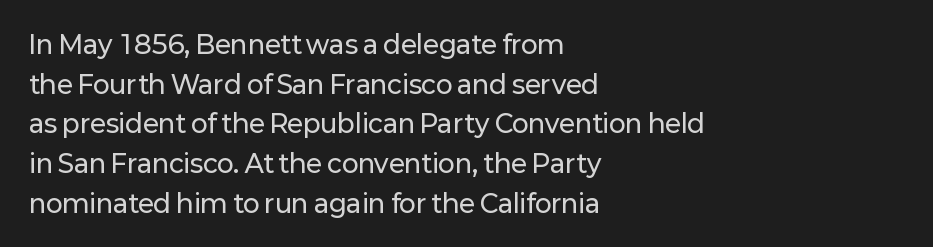
Words appear dense and cohesive because spacing is normal. Italic? Not at all — the glyphs are vertical. Horizontally, the lines are justified to the leading edge only. Leading matches the norm, producing a regular column. Each row of text sits above clean, open space.
